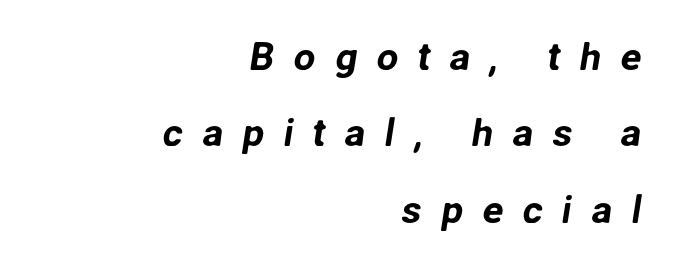
Q: Is the typeface a serif or a sans-serif typeface? A: Sans-serif.
Q: Is the text underlined? A: No.
Q: How is the paragraph aligned? A: Right-aligned.
Q: Is the spacing between letters normal or unusually wide? A: Unusually wide.
Q: Is the spacing between lines tight, normal or loose? A: Loose.
Q: Width (condensed, normal, or wide)? A: Normal.
Q: Stroke contrast? A: Low.
Q: x-height? A: Medium.
Q: Monospaced? A: No.
